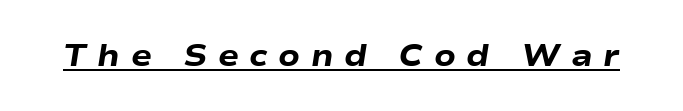
Q: Is the text bold? A: Yes.
Q: Is the text italic (slanted)? A: Yes, it leans right by about 9 degrees.
Q: Is the text underlined? A: Yes.
Q: Is the spacing between letters normal or unusually wide? A: Unusually wide.
Q: Width (condensed, normal, or wide)? A: Wide.
Q: Stroke contrast? A: Low.
Q: x-height? A: Medium.
Q: Monospaced? A: No.
